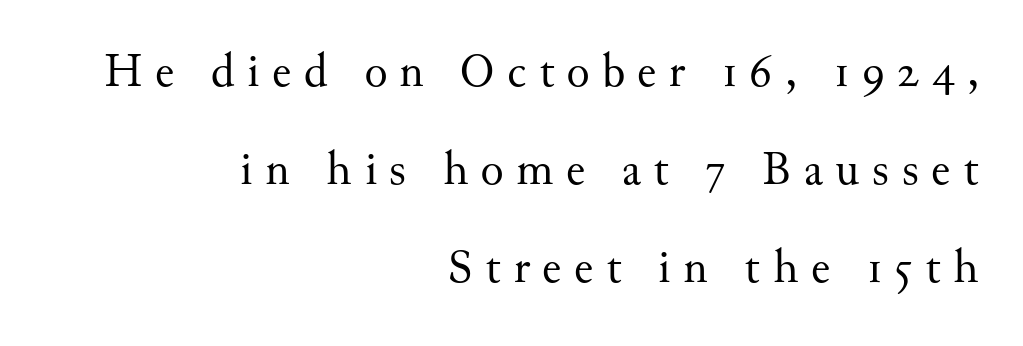
Q: Is the text bold? A: No.
Q: Is the text italic (slanted)? A: No, it is upright.
Q: Is the typeface a serif or a sans-serif typeface? A: Serif.
Q: Is the text underlined? A: No.
Q: How is the paragraph aligned? A: Right-aligned.
Q: Is the spacing between letters normal or unusually wide? A: Unusually wide.
Q: Is the spacing between lines tight, normal or loose? A: Loose.
Q: Width (condensed, normal, or wide)? A: Normal.
Q: Stroke contrast? A: Medium.
Q: x-height? A: Small.
Q: Monospaced? A: No.
